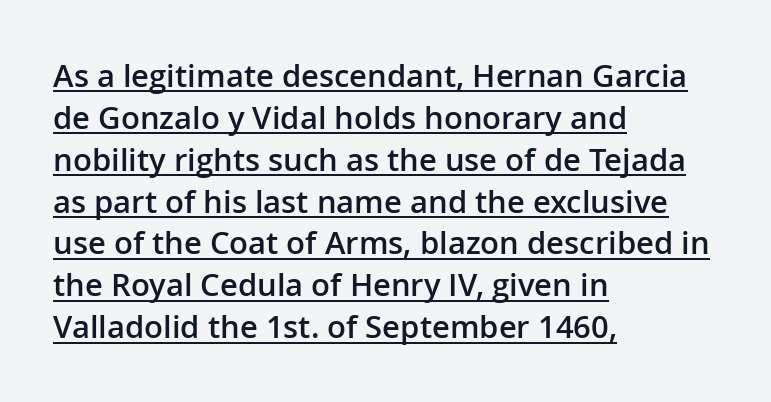
The image shows 31 px semibold sans-serif type, upright; set left-aligned, normal line spacing (1.35x), normal letter spacing, underlined; low stroke contrast and a medium x-height.
